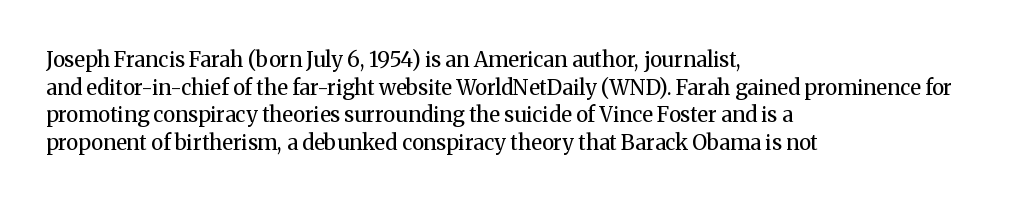
The image shows 21 px text type, upright; set left-aligned, normal line spacing (1.32x), normal letter spacing, not underlined.
